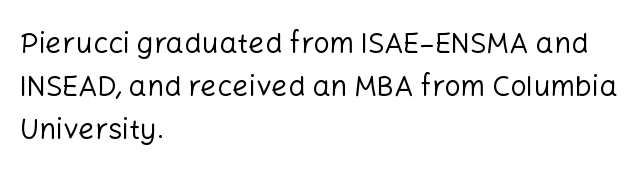
Q: Is the text bold? A: No.
Q: Is the text italic (slanted)? A: No, it is upright.
Q: Is the typeface a serif or a sans-serif typeface? A: Sans-serif.
Q: Is the text underlined? A: No.
Q: How is the paragraph aligned? A: Left-aligned.
Q: Is the spacing between letters normal or unusually wide? A: Normal.
Q: Is the spacing between lines tight, normal or loose? A: Normal.
Q: Width (condensed, normal, or wide)? A: Normal.
Q: Stroke contrast? A: Low.
Q: x-height? A: Medium.
Q: Monospaced? A: No.
